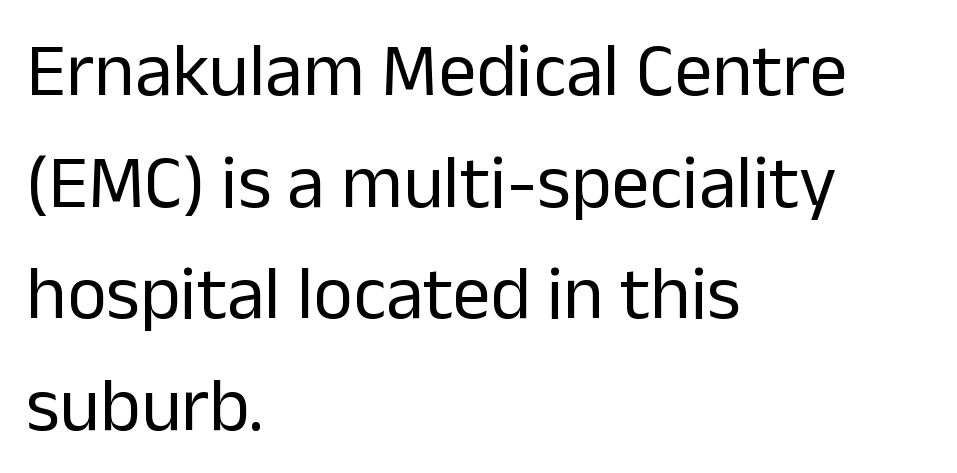
The image shows 76 px regular-weight sans-serif type, upright; set left-aligned, normal line spacing (1.47x), normal letter spacing, not underlined; low stroke contrast and a medium x-height.
